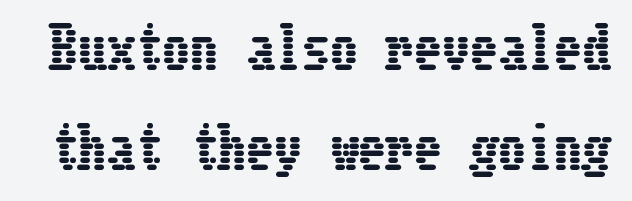
Italic: no, the glyphs are upright roman. Honestly, the letter spacing is just normal — you wouldn't notice it. The glyphs are unaccompanied by any horizontal stroke below them.
